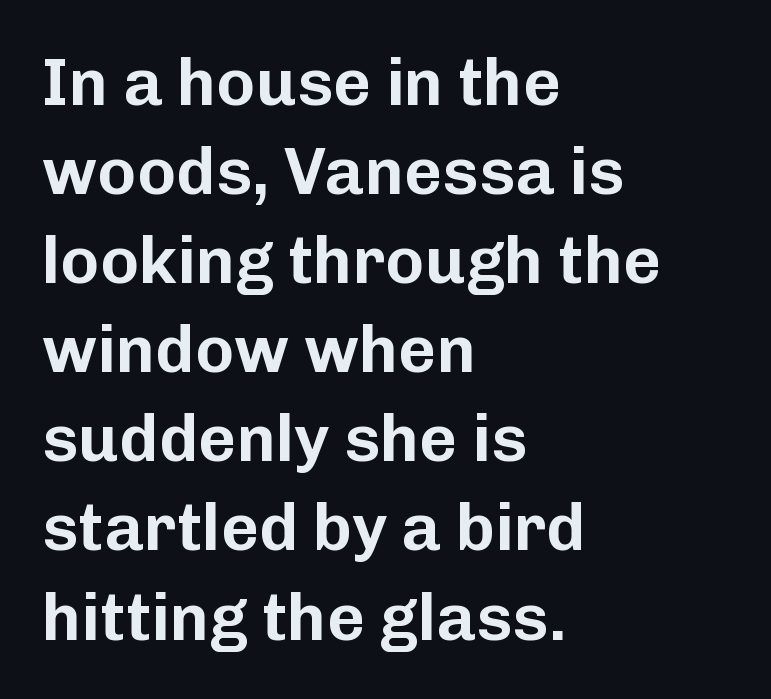
The image shows 66 px sans-serif type, upright; set left-aligned, normal line spacing (1.35x), normal letter spacing, not underlined; low stroke contrast and a medium x-height.
